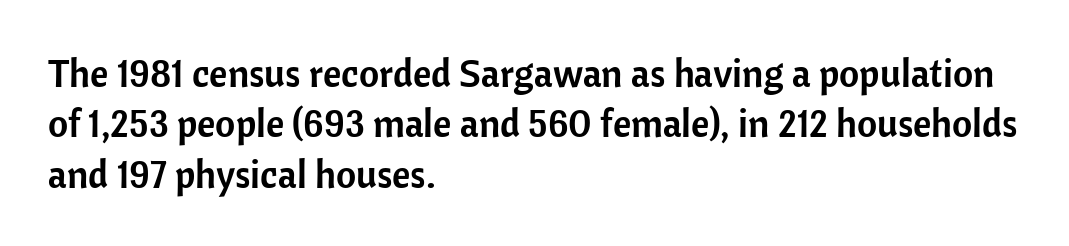
{"serif": "no", "italic": "no", "width": "normal", "stroke_contrast": "low", "x_height": "medium", "monospaced": "no", "underline": "no", "align": "left", "line_spacing": "normal", "line_spacing_ratio": 1.29, "letter_spacing": "normal", "letter_spacing_em": 0.0, "glyph_px": 39}
